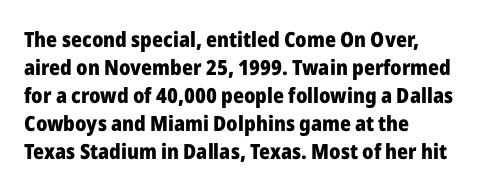
Style check: upright. Reading down the block, your eye returns to a fixed left position each line. This rendering leaves character spacing at its baseline value. Check under the words: just untouched page.
